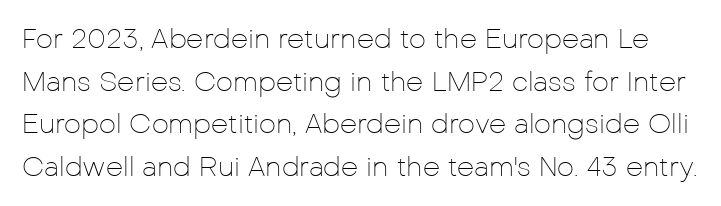
{"italic": "no", "bold": "no", "underline": "no", "line_spacing": "normal", "line_spacing_ratio": 1.58, "letter_spacing": "normal", "letter_spacing_em": 0.0, "glyph_px": 27}
